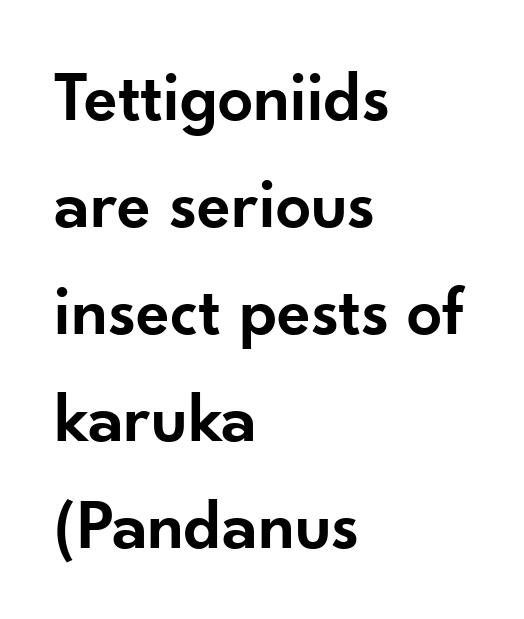
{"serif": "no", "italic": "no", "bold": "semi", "weight": "semibold", "width": "normal", "stroke_contrast": "low", "x_height": "small", "monospaced": "no", "underline": "no", "align": "left", "line_spacing": "normal", "line_spacing_ratio": 1.53, "letter_spacing": "normal", "letter_spacing_em": 0.0, "glyph_px": 70}
